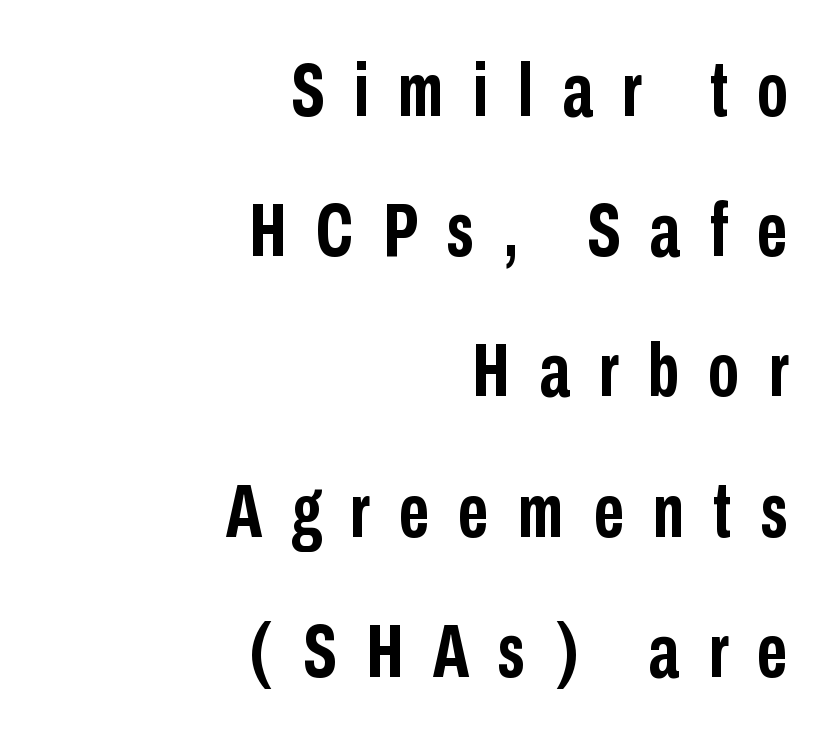
The image shows 75 px semibold, condensed sans-serif type, upright; set right-aligned, line spacing 1.87x, unusually wide letter spacing (+0.39 em), not underlined; low stroke contrast and a medium x-height.
